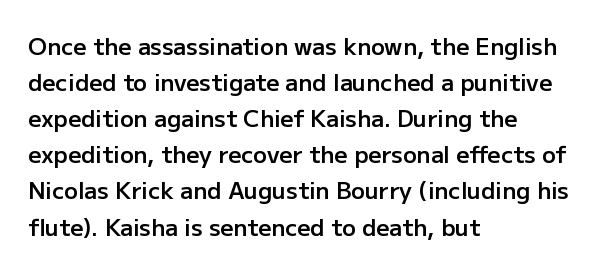
{"italic": "no", "bold": "semi", "underline": "no", "align": "left", "line_spacing": "normal", "line_spacing_ratio": 1.57, "letter_spacing": "normal", "letter_spacing_em": 0.0, "glyph_px": 23}
